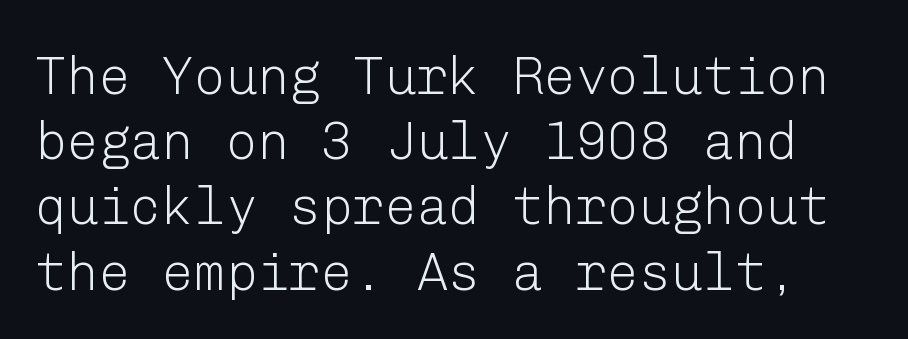
Q: Is the text bold? A: No.
Q: Is the text italic (slanted)? A: No, it is upright.
Q: Is the typeface a serif or a sans-serif typeface? A: Sans-serif.
Q: Is the text underlined? A: No.
Q: Is the spacing between letters normal or unusually wide? A: Normal.
Q: Width (condensed, normal, or wide)? A: Normal.
Q: Stroke contrast? A: Low.
Q: x-height? A: Medium.
